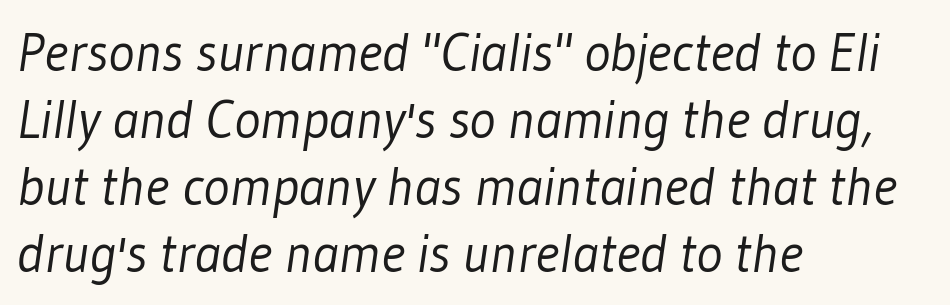
The image shows 55 px light, condensed sans-serif type; set left-aligned, line spacing 1.22x, normal letter spacing, not underlined; low stroke contrast and a medium x-height.
